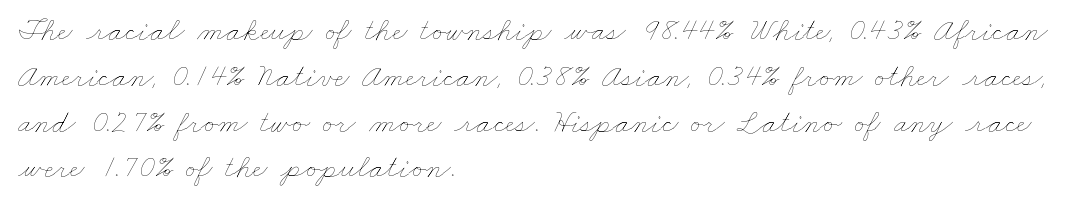
The image shows 32 px thin, wide type; set left-aligned, normal line spacing (1.43x), normal letter spacing, not underlined; low stroke contrast and a small x-height.
